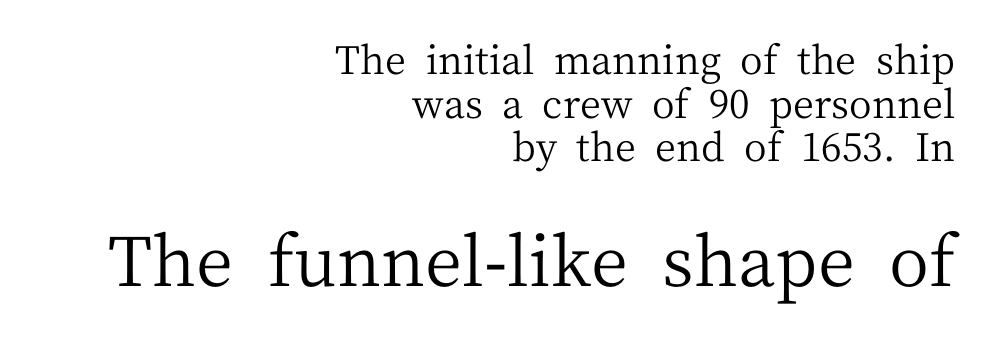
Q: Is the text bold? A: No.
Q: Is the text italic (slanted)? A: No, it is upright.
Q: Is the typeface a serif or a sans-serif typeface? A: Serif.
Q: Is the text underlined? A: No.
Q: How is the paragraph aligned? A: Right-aligned.
Q: Is the spacing between letters normal or unusually wide? A: Normal.
Q: Is the spacing between lines tight, normal or loose? A: Tight.
Q: Which block of text is set in a larger size, the first (top) or the second (bottom)? A: The second (bottom) one.
Q: Width (condensed, normal, or wide)? A: Normal.
Q: Stroke contrast? A: Medium.
Q: x-height? A: Medium.
Q: Monospaced? A: No.
